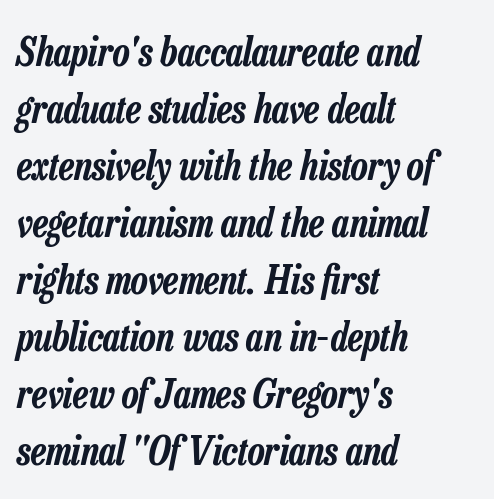
Yep, that's italic — everything's leaning. The passage is arranged the way most books set body copy — flush left. This sample uses plain, unmodified letter spacing. The space between consecutive lines is moderate. No word sits above an underline.
